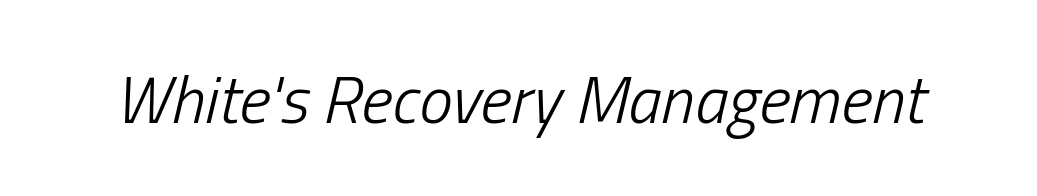
Looks like regular typesetting: each glyph gets only the width it needs. The weight would be labelled regular, book, light, or lighter still. The zone under the glyphs is completely vacant. Nobody touched the tracking dial on this one. Rendered with sloped, italic letterforms.
